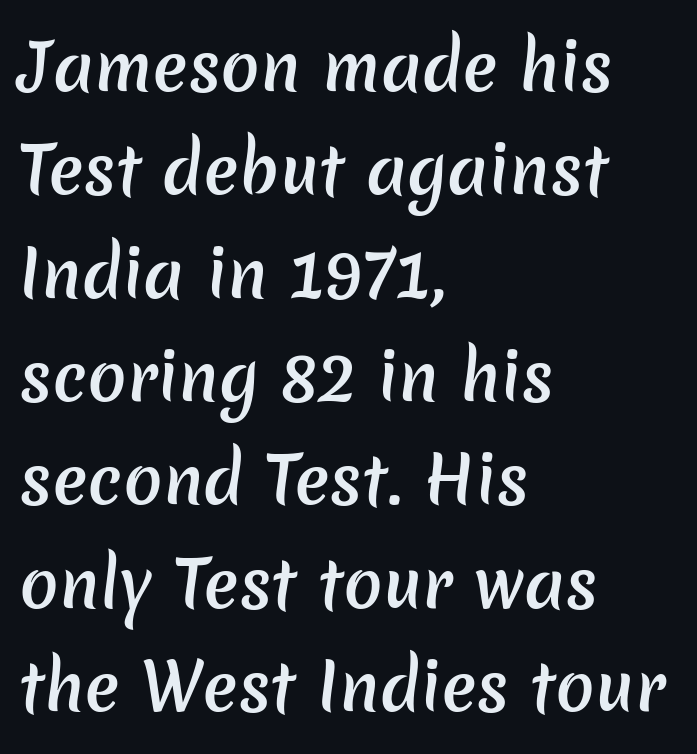
The image shows 65 px semibold sans-serif type; set left-aligned, normal line spacing (1.59x), normal letter spacing, not underlined; low stroke contrast and a medium x-height.
